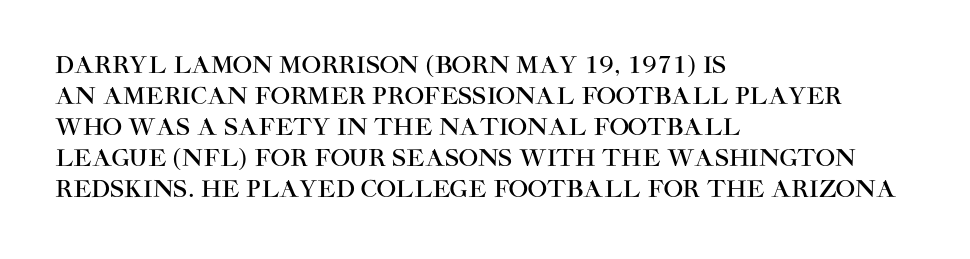
The designer left line spacing at the default. Glance below the letters and you will spot only blank space. The letters sit at their default tracking, neither squeezed nor spread. If you drew a line through each stem, it would be perfectly vertical. The compositor pushed each line to the left boundary.
